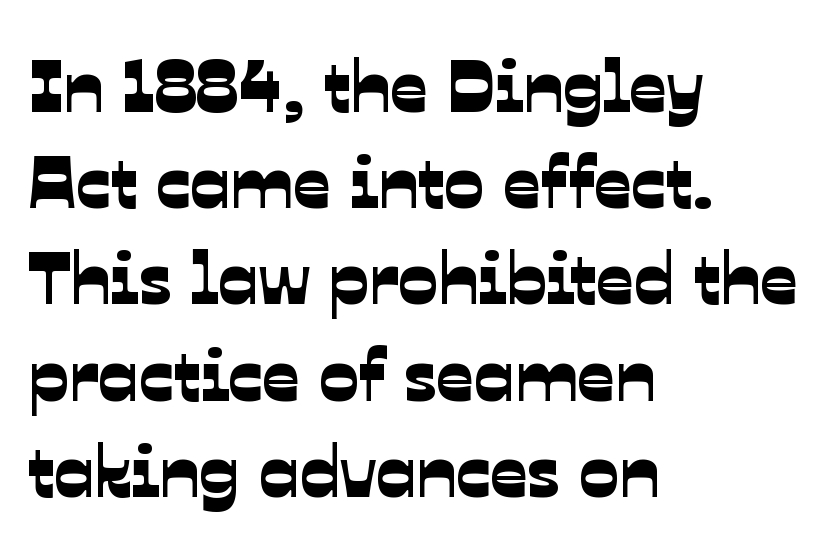
{"serif": "no", "width": "normal", "stroke_contrast": "low", "x_height": "medium", "monospaced": "no", "underline": "no", "align": "left", "line_spacing": "normal", "line_spacing_ratio": 1.3, "letter_spacing": "normal", "letter_spacing_em": 0.0, "glyph_px": 74}
